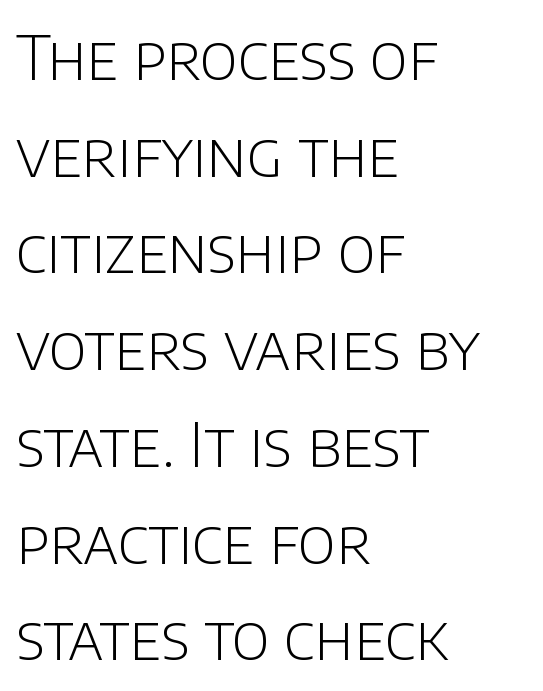
The image shows 62 px light sans-serif type, upright; set left-aligned, normal line spacing (1.56x), normal letter spacing, not underlined; low stroke contrast and a large x-height.
